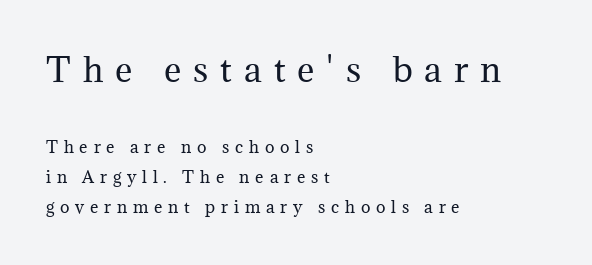
Decoration check: the copy has no underline. This sample has the flowing, uneven cadence of proportional lettering. Short note: letters widely spaced. The glyphs in this specimen are seriffed.
